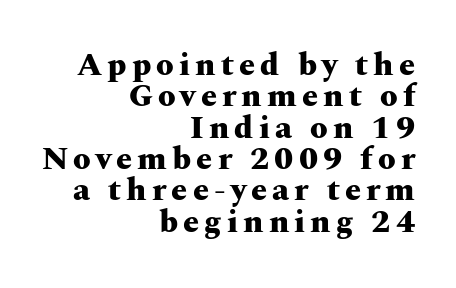
The image shows 32 px heavy, wide serif type, upright; set right-aligned, tight line spacing (0.98x), not underlined; medium stroke contrast and a medium x-height.
